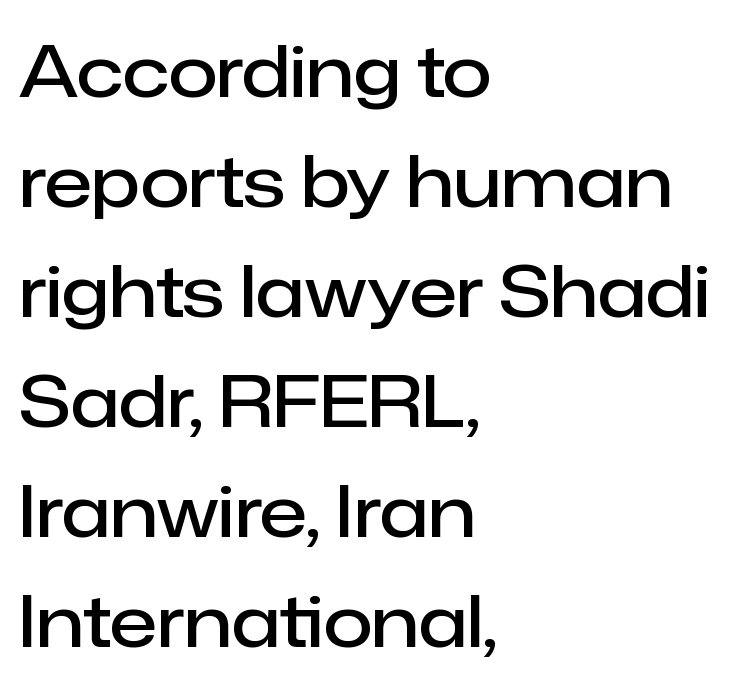
The image shows 71 px semibold sans-serif type, upright; set left-aligned, normal line spacing (1.55x), normal letter spacing, not underlined; low stroke contrast and a medium x-height.
